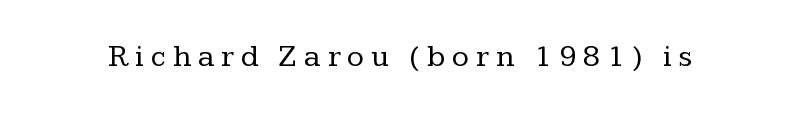
The image shows 31 px regular-weight serif type, upright; set unusually wide letter spacing (+0.23 em), not underlined; low stroke contrast and a medium x-height.
